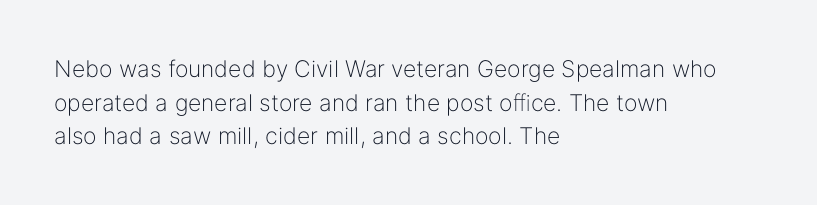
What stands out about the letter spacing? Nothing — it is the standard amount. Type without underlining. You can tell it's not italic because the verticals are truly vertical. Is there much room between lines? A standard amount, neither cramped nor airy.
